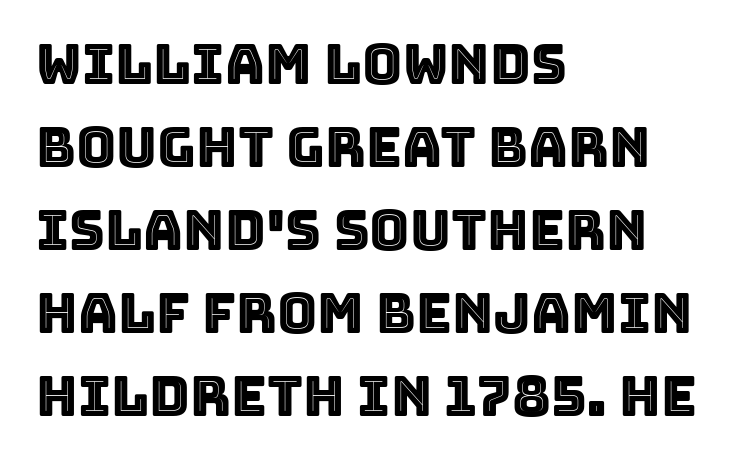
{"italic": "no", "width": "normal", "x_height": "large", "monospaced": "no", "underline": "no", "align": "left", "line_spacing": "normal", "line_spacing_ratio": 1.51, "letter_spacing": "normal", "letter_spacing_em": 0.0, "glyph_px": 55}
